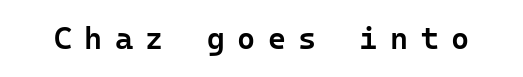
{"serif": "no", "italic": "no", "bold": "semi", "weight": "semibold", "width": "normal", "stroke_contrast": "low", "x_height": "medium", "underline": "no", "letter_spacing": "wide", "letter_spacing_em": 0.4, "glyph_px": 31}
